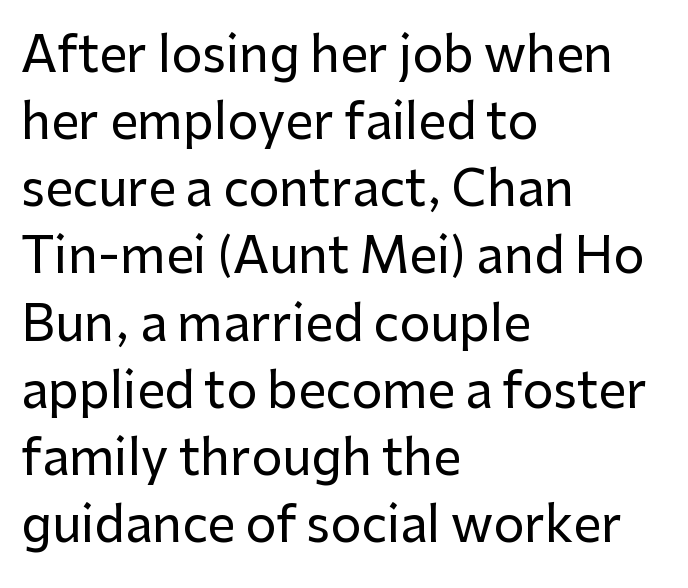
Q: Is the text italic (slanted)? A: No, it is upright.
Q: Is the typeface a serif or a sans-serif typeface? A: Sans-serif.
Q: Is the text underlined? A: No.
Q: How is the paragraph aligned? A: Left-aligned.
Q: Is the spacing between letters normal or unusually wide? A: Normal.
Q: Is the spacing between lines tight, normal or loose? A: Normal.
Q: Width (condensed, normal, or wide)? A: Normal.
Q: Stroke contrast? A: Low.
Q: x-height? A: Medium.
Q: Monospaced? A: No.
